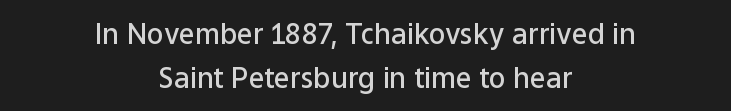
Q: Is the text bold? A: Semi-bold.
Q: Is the text italic (slanted)? A: No, it is upright.
Q: Is the typeface a serif or a sans-serif typeface? A: Sans-serif.
Q: Is the text underlined? A: No.
Q: How is the paragraph aligned? A: Centered.
Q: Is the spacing between letters normal or unusually wide? A: Normal.
Q: Is the spacing between lines tight, normal or loose? A: Normal.
Q: Width (condensed, normal, or wide)? A: Normal.
Q: Stroke contrast? A: Low.
Q: x-height? A: Medium.
Q: Monospaced? A: No.
